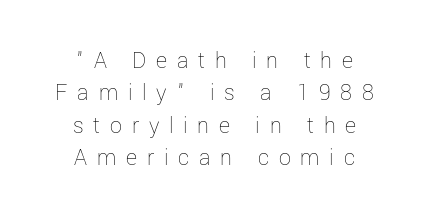
Q: Is the text bold? A: No.
Q: Is the text italic (slanted)? A: No, it is upright.
Q: Is the text underlined? A: No.
Q: How is the paragraph aligned? A: Centered.
Q: Is the spacing between letters normal or unusually wide? A: Unusually wide.
Q: Is the spacing between lines tight, normal or loose? A: Normal.
